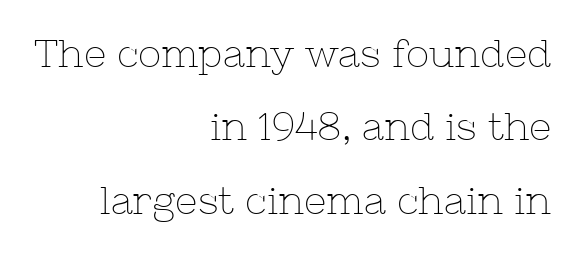
Varying glyph widths throughout — classic text-font behaviour. Classification — serif. Has an underline been added? It has not. If you drew a line through each stem, it would be perfectly vertical. Leftover space on each line is placed entirely before the opening word.
